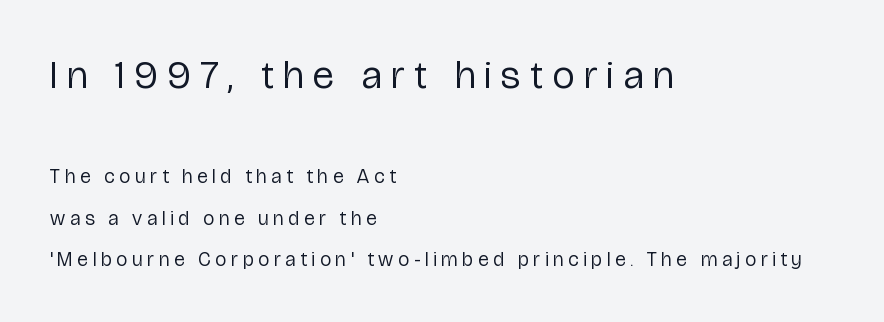
In terms of posture, this sample is upright. Type size steps down from the first block to the second. Type without underlining. Teacher's note: observe the even left margin — that is flush-left alignment.
